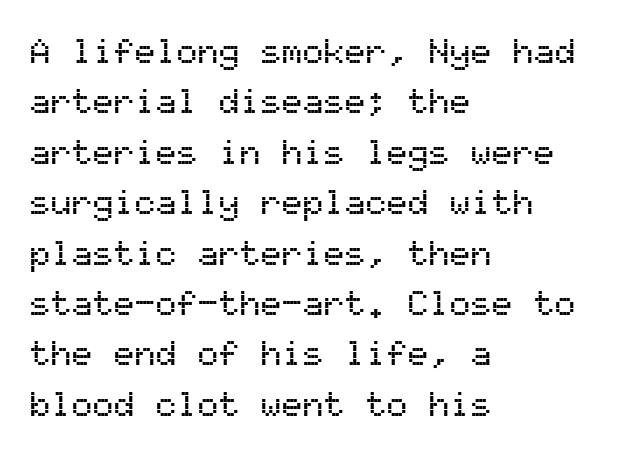
Q: Is the text italic (slanted)? A: No, it is upright.
Q: Is the typeface a serif or a sans-serif typeface? A: Sans-serif.
Q: Is the text underlined? A: No.
Q: How is the paragraph aligned? A: Left-aligned.
Q: Is the spacing between letters normal or unusually wide? A: Normal.
Q: Is the spacing between lines tight, normal or loose? A: Normal.
Q: Width (condensed, normal, or wide)? A: Normal.
Q: Stroke contrast? A: Medium.
Q: x-height? A: Medium.
Q: Monospaced? A: Yes.
